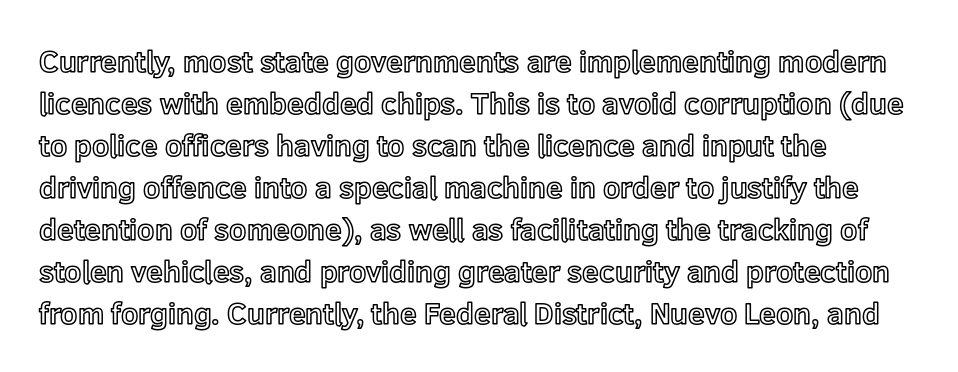
Q: Is the text italic (slanted)? A: No, it is upright.
Q: Is the text underlined? A: No.
Q: How is the paragraph aligned? A: Left-aligned.
Q: Is the spacing between letters normal or unusually wide? A: Normal.
Q: Is the spacing between lines tight, normal or loose? A: Normal.
Q: Width (condensed, normal, or wide)? A: Normal.
Q: x-height? A: Medium.
Q: Monospaced? A: No.
